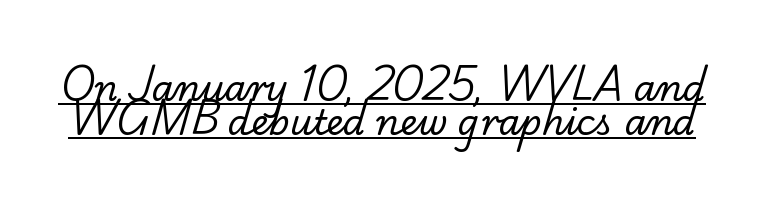
The image shows 35 px regular-weight type; set tight line spacing (0.97x), normal letter spacing, underlined; low stroke contrast and a small x-height.
